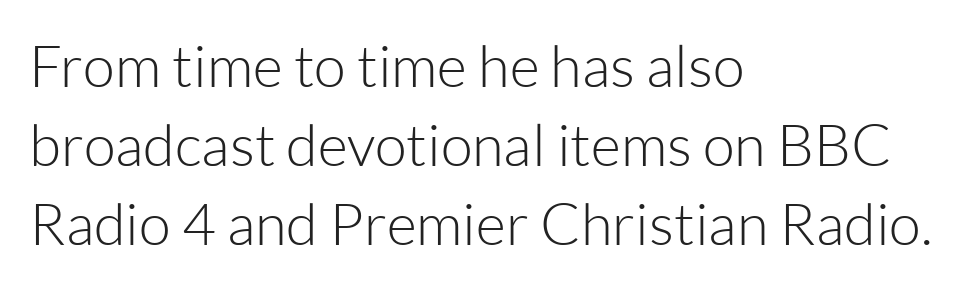
{"serif": "no", "italic": "no", "bold": "no", "weight": "light", "width": "normal", "stroke_contrast": "low", "x_height": "medium", "monospaced": "no", "underline": "no", "align": "left", "line_spacing": "normal", "line_spacing_ratio": 1.36, "letter_spacing": "normal", "letter_spacing_em": 0.0, "glyph_px": 58}
